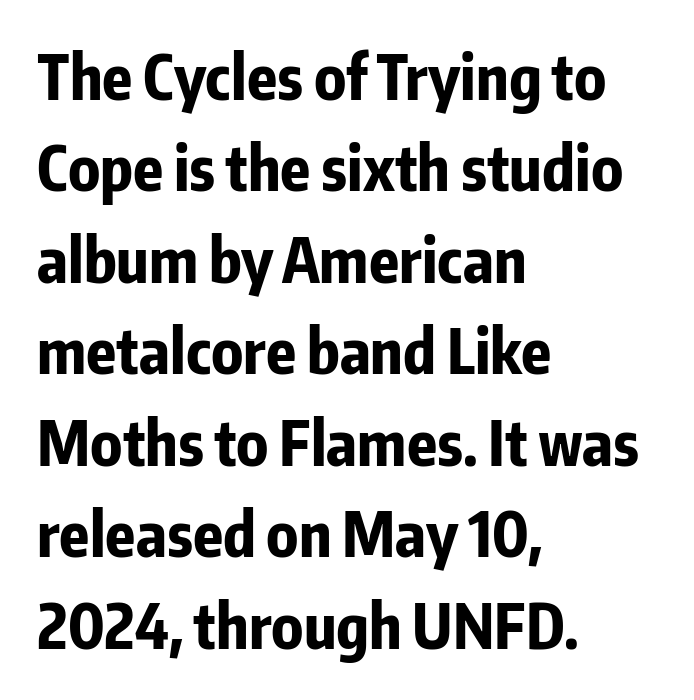
Q: Is the text bold? A: Yes.
Q: Is the text italic (slanted)? A: No, it is upright.
Q: Is the typeface a serif or a sans-serif typeface? A: Sans-serif.
Q: Is the text underlined? A: No.
Q: How is the paragraph aligned? A: Left-aligned.
Q: Is the spacing between letters normal or unusually wide? A: Normal.
Q: Is the spacing between lines tight, normal or loose? A: Normal.
Q: Width (condensed, normal, or wide)? A: Condensed.
Q: Stroke contrast? A: Low.
Q: x-height? A: Medium.
Q: Monospaced? A: No.
